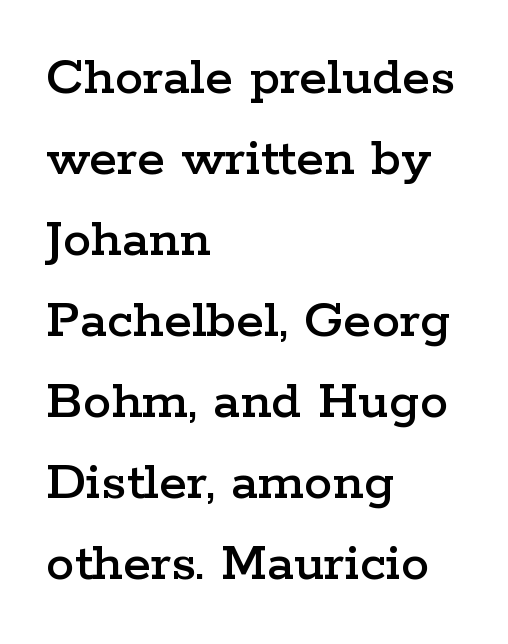
Q: Is the text italic (slanted)? A: No, it is upright.
Q: Is the typeface a serif or a sans-serif typeface? A: Serif.
Q: Is the text underlined? A: No.
Q: How is the paragraph aligned? A: Left-aligned.
Q: Is the spacing between letters normal or unusually wide? A: Normal.
Q: Is the spacing between lines tight, normal or loose? A: Normal.
Q: Width (condensed, normal, or wide)? A: Wide.
Q: Stroke contrast? A: Low.
Q: x-height? A: Medium.
Q: Monospaced? A: No.
